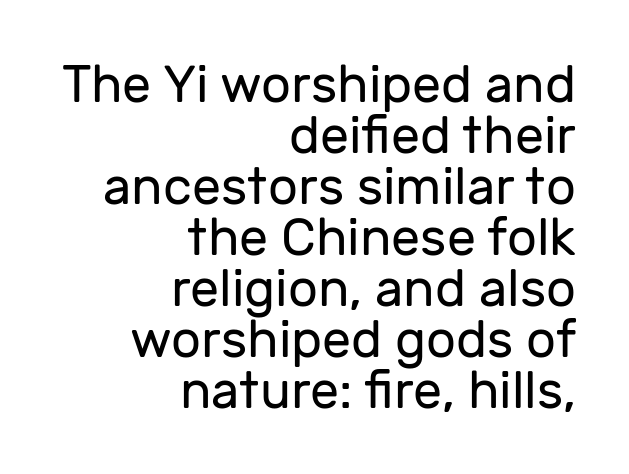
Words float on clear page, feet unadorned. This is the regular roman posture of the typeface. Compared with a flush-left layout, this one pins lines to the opposite, right side. The vertical gap from one line to the next is small. Bold? No — there's no thickening of the strokes.
